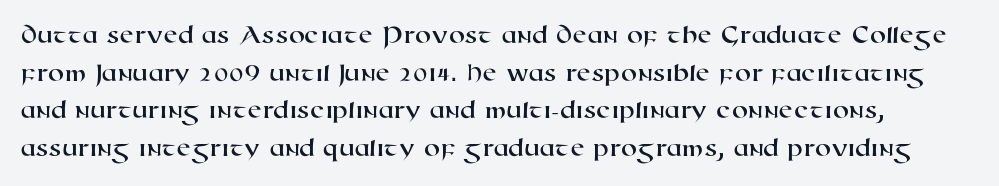
The image shows 26 px text type; set normal line spacing (1.45x), normal letter spacing, not underlined.
